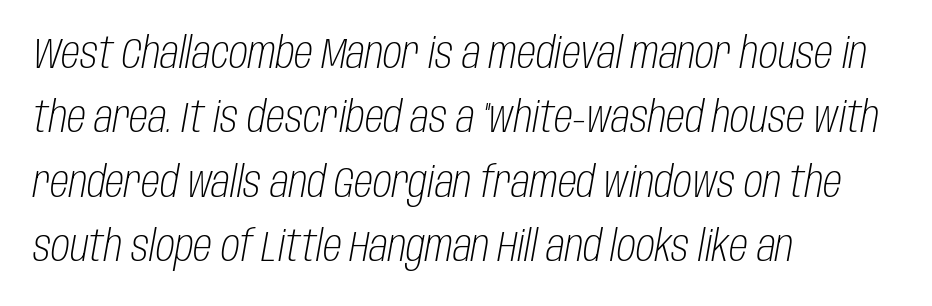
The image shows 43 px light, condensed type, italic (leaning right); set left-aligned, normal line spacing (1.5x), normal letter spacing, not underlined; low stroke contrast and a large x-height.
